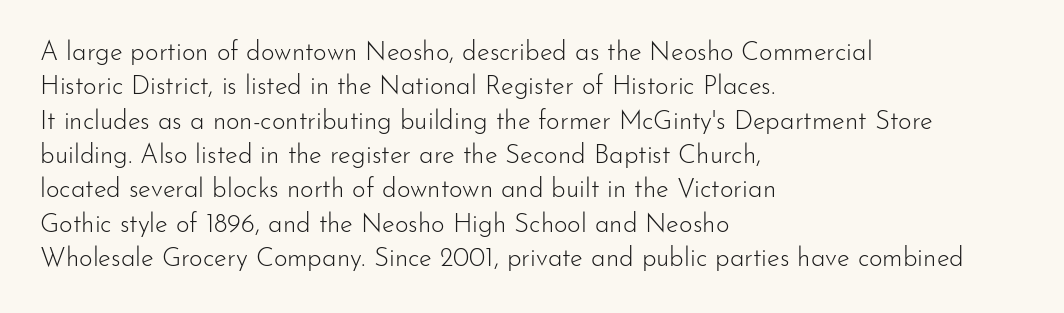
The image shows 26 px text type, upright; set left-aligned, normal line spacing (1.32x), normal letter spacing, not underlined.
